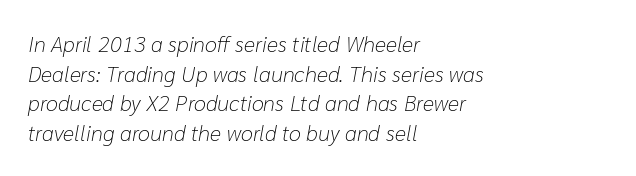
The image shows 22 px text type, italic (leaning right); set left-aligned, normal line spacing (1.35x), normal letter spacing, not underlined.
